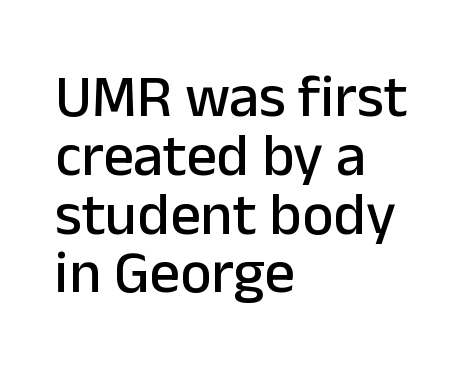
Upright lettering throughout. The glyphs in this specimen are sans serif. This rendering features lettering with no underline. You could not count columns in this text — the font is proportionally spaced. Observe the ordinary spacing: letters are neighbours, not strangers. Alignment: flush left.
